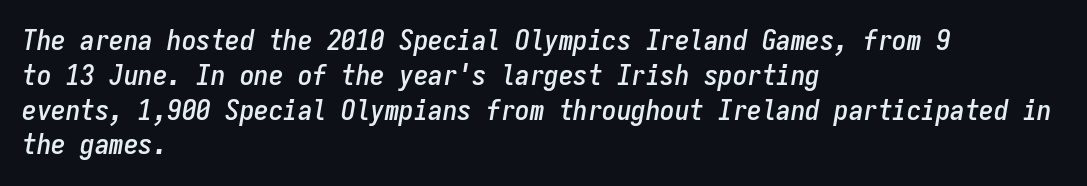
Has an underline been added? It has not. Italic: yes, the glyphs are oblique. Every character here occupies the same horizontal width, giving the sample a typewriter-like rhythm. These lines are set flush left with a ragged right edge. The line texture is even and compact thanks to regular tracking.
